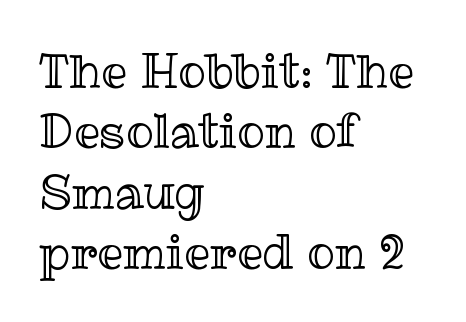
{"italic": "no", "width": "normal", "x_height": "medium", "monospaced": "no", "underline": "no", "align": "left", "line_spacing": "normal", "line_spacing_ratio": 1.31, "letter_spacing": "normal", "letter_spacing_em": 0.0, "glyph_px": 46}
